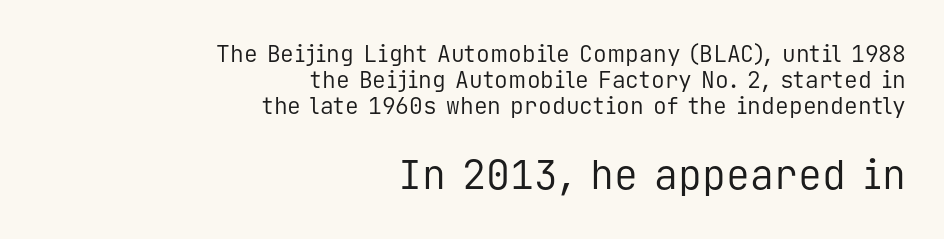
Q: Is the text bold? A: No.
Q: Is the text italic (slanted)? A: No, it is upright.
Q: Is the typeface a serif or a sans-serif typeface? A: Sans-serif.
Q: Is the text underlined? A: No.
Q: How is the paragraph aligned? A: Right-aligned.
Q: Is the spacing between letters normal or unusually wide? A: Normal.
Q: Is the spacing between lines tight, normal or loose? A: Tight.
Q: Which block of text is set in a larger size, the first (top) or the second (bottom)? A: The second (bottom) one.
Q: Width (condensed, normal, or wide)? A: Normal.
Q: Stroke contrast? A: Low.
Q: x-height? A: Medium.
Q: Monospaced? A: Yes.
